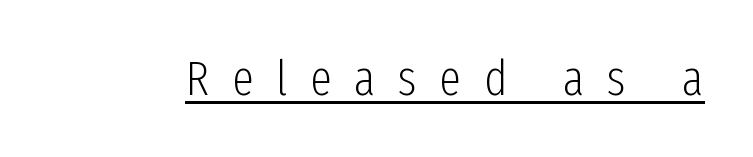
The image shows 49 px light, condensed sans-serif type, upright; set unusually wide letter spacing (+0.46 em), underlined; low stroke contrast and a medium x-height.
